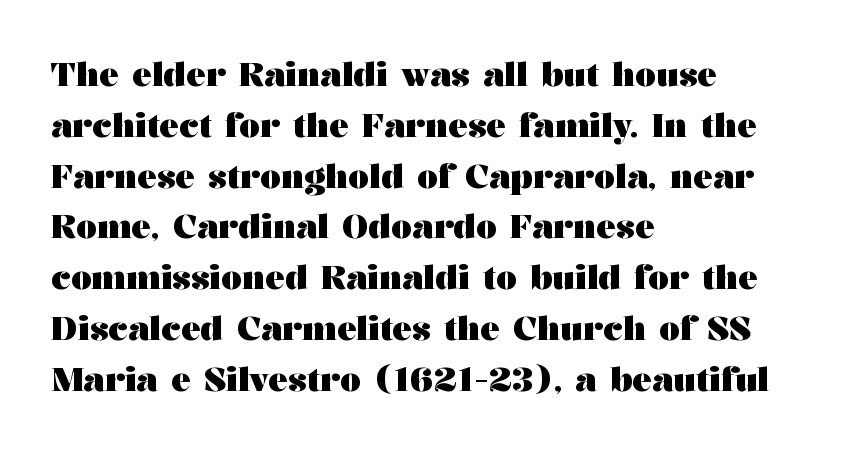
The image shows 33 px heavy, wide serif type, upright; set left-aligned, normal line spacing (1.54x), normal letter spacing, not underlined; medium stroke contrast and a medium x-height.
